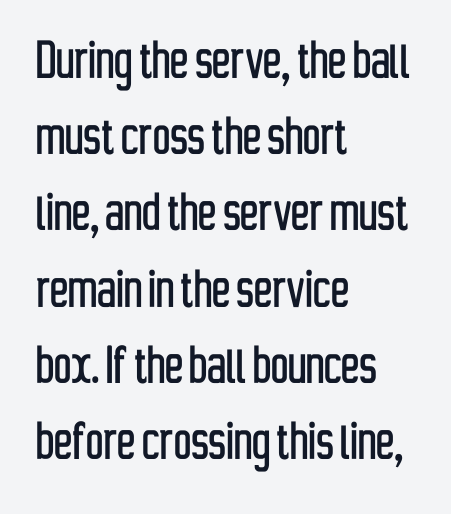
The image shows 61 px condensed sans-serif type, upright; set left-aligned, normal line spacing (1.25x), normal letter spacing, not underlined; low stroke contrast and a medium x-height.
